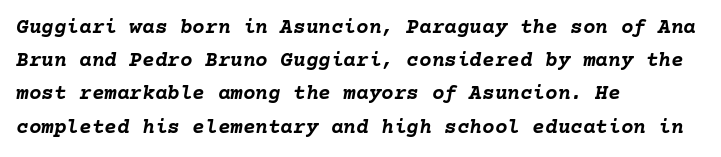
The image shows 21 px bold type, italic (leaning right); set left-aligned, normal line spacing (1.58x), normal letter spacing, not underlined.
